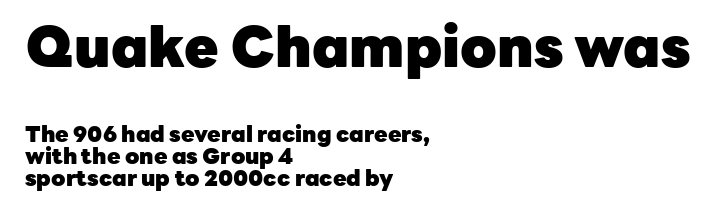
Q: Is the text bold? A: Yes.
Q: Is the text italic (slanted)? A: No, it is upright.
Q: Is the typeface a serif or a sans-serif typeface? A: Sans-serif.
Q: Is the text underlined? A: No.
Q: How is the paragraph aligned? A: Left-aligned.
Q: Is the spacing between letters normal or unusually wide? A: Normal.
Q: Is the spacing between lines tight, normal or loose? A: Tight.
Q: Which block of text is set in a larger size, the first (top) or the second (bottom)? A: The first (top) one.
Q: Width (condensed, normal, or wide)? A: Normal.
Q: Stroke contrast? A: Low.
Q: x-height? A: Medium.
Q: Monospaced? A: No.
